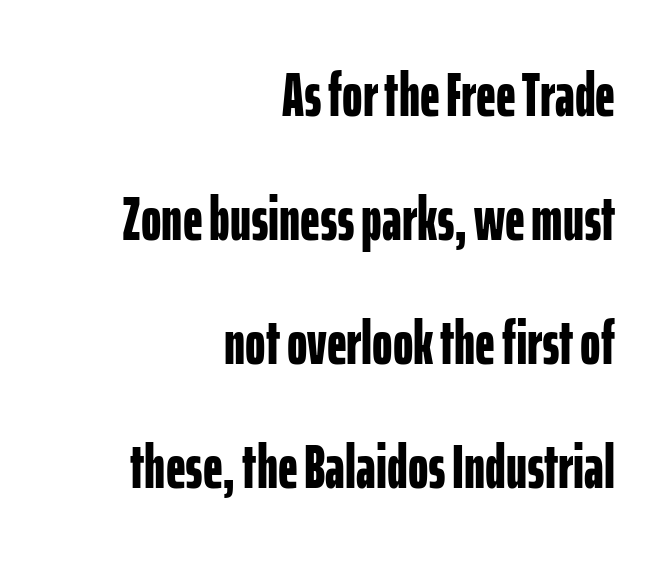
Q: Is the text bold? A: Yes.
Q: Is the text italic (slanted)? A: No, it is upright.
Q: Is the typeface a serif or a sans-serif typeface? A: Sans-serif.
Q: Is the text underlined? A: No.
Q: How is the paragraph aligned? A: Right-aligned.
Q: Is the spacing between letters normal or unusually wide? A: Normal.
Q: Is the spacing between lines tight, normal or loose? A: Loose.
Q: Width (condensed, normal, or wide)? A: Condensed.
Q: Stroke contrast? A: Low.
Q: x-height? A: Medium.
Q: Monospaced? A: No.
